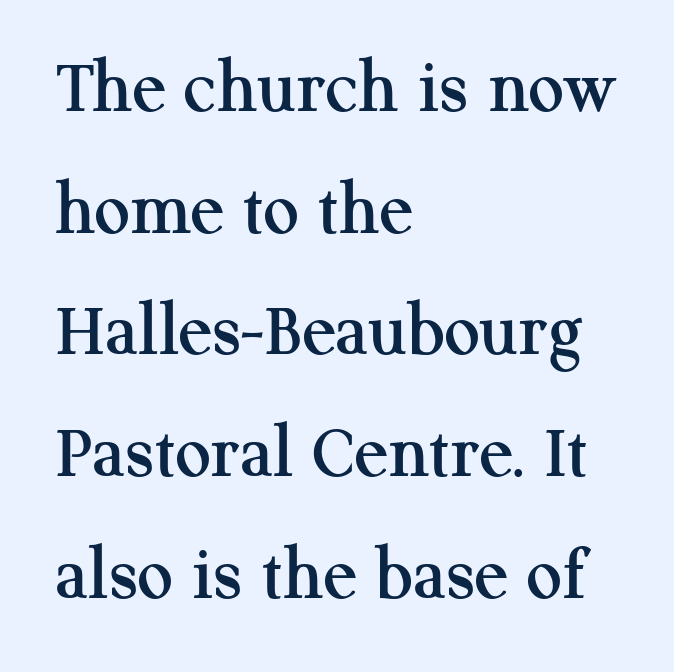
The image shows 79 px serif type, upright; set left-aligned, normal line spacing (1.54x), normal letter spacing, not underlined; medium stroke contrast and a medium x-height.
